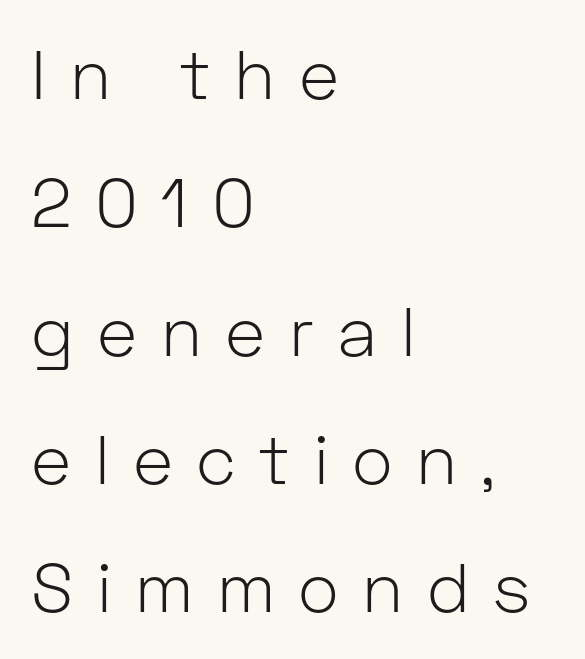
Q: Is the text bold? A: No.
Q: Is the text italic (slanted)? A: No, it is upright.
Q: Is the typeface a serif or a sans-serif typeface? A: Sans-serif.
Q: Is the text underlined? A: No.
Q: How is the paragraph aligned? A: Left-aligned.
Q: Is the spacing between letters normal or unusually wide? A: Unusually wide.
Q: Width (condensed, normal, or wide)? A: Normal.
Q: Stroke contrast? A: Low.
Q: x-height? A: Medium.
Q: Monospaced? A: No.
